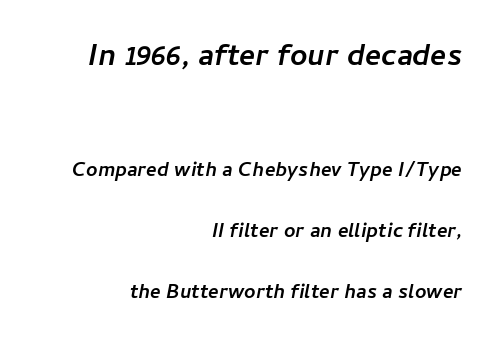
Q: Is the typeface a serif or a sans-serif typeface? A: Sans-serif.
Q: Is the text underlined? A: No.
Q: How is the paragraph aligned? A: Right-aligned.
Q: Is the spacing between letters normal or unusually wide? A: Normal.
Q: Is the spacing between lines tight, normal or loose? A: Loose.
Q: Which block of text is set in a larger size, the first (top) or the second (bottom)? A: The first (top) one.
Q: Width (condensed, normal, or wide)? A: Normal.
Q: Stroke contrast? A: Low.
Q: x-height? A: Medium.
Q: Monospaced? A: No.
